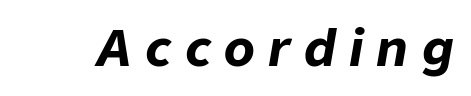
{"italic": "yes", "lean": "right", "slant_degrees": 9, "bold": "yes", "weight": "bold", "width": "normal", "stroke_contrast": "low", "x_height": "medium", "monospaced": "no", "underline": "no", "letter_spacing": "wide", "letter_spacing_em": 0.27, "glyph_px": 50}
